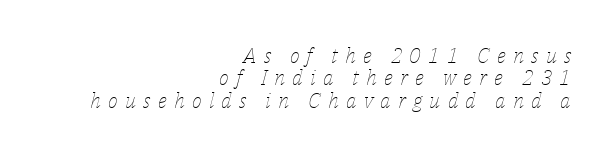
Yep, that's italic — everything's leaning. This reads as an unemphasized weight, regular at the heaviest. Honestly, there is no underline to notice here at all. Quick note: interline space is minimal.
